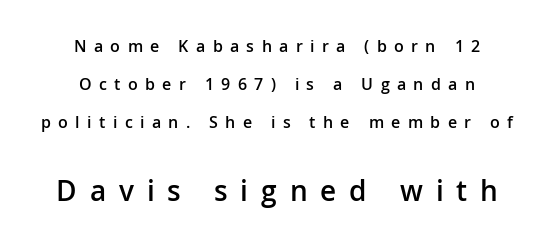
The image shows 28 px semibold sans-serif type, upright; set centered, loose line spacing (2.39x), unusually wide letter spacing (+0.46 em), not underlined; the second (bottom) block is 1.75x larger; low stroke contrast and a medium x-height.
